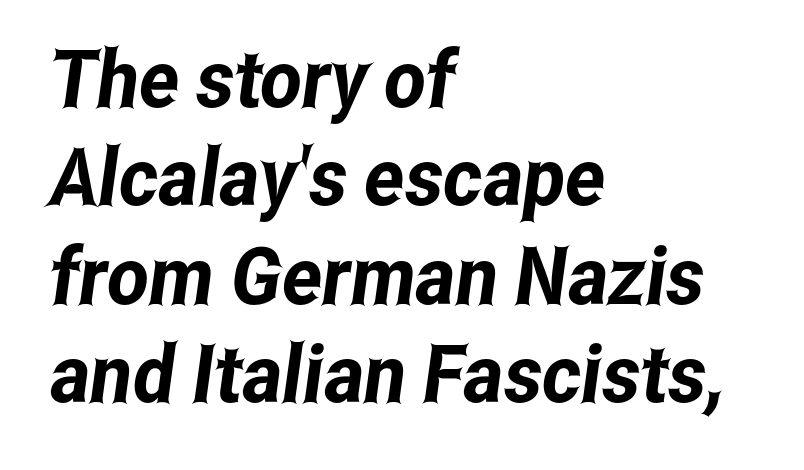
Q: Is the typeface a serif or a sans-serif typeface? A: Sans-serif.
Q: Is the text underlined? A: No.
Q: How is the paragraph aligned? A: Left-aligned.
Q: Is the spacing between letters normal or unusually wide? A: Normal.
Q: Width (condensed, normal, or wide)? A: Condensed.
Q: Stroke contrast? A: Low.
Q: x-height? A: Medium.
Q: Monospaced? A: No.
